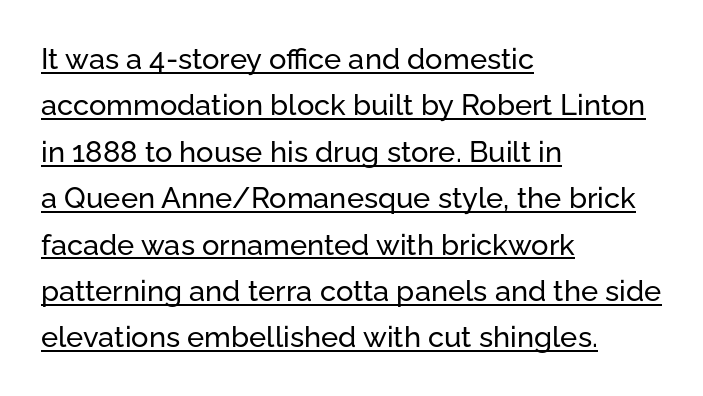
Compared with a centered layout, this one pins lines to the left instead. Tracking here is standard; glyphs follow each other at the usual distance. A sans-serif font was chosen for this passage. The line-height multiplier appears to be the usual default. Emphasis is given by a line drawn under the lettering.
